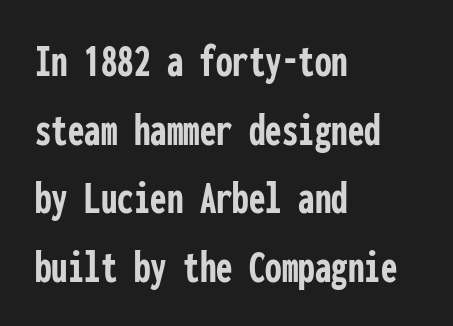
Q: Is the text bold? A: Yes.
Q: Is the text italic (slanted)? A: No, it is upright.
Q: Is the typeface a serif or a sans-serif typeface? A: Sans-serif.
Q: Is the text underlined? A: No.
Q: How is the paragraph aligned? A: Left-aligned.
Q: Is the spacing between letters normal or unusually wide? A: Normal.
Q: Is the spacing between lines tight, normal or loose? A: Normal.
Q: Width (condensed, normal, or wide)? A: Condensed.
Q: Stroke contrast? A: Low.
Q: x-height? A: Medium.
Q: Monospaced? A: Yes.
